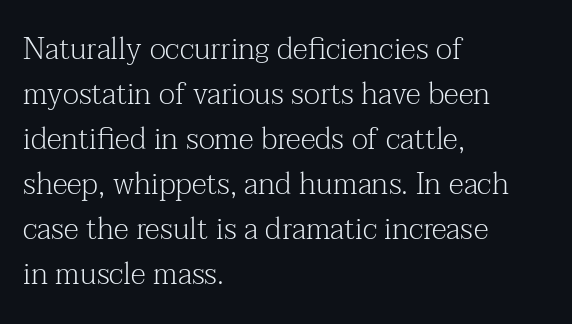
Classification — serif. In terms of leading, this rendering sits right in the middle. The rendering uses natural spacing where letterforms have individual widths. Reading down the block, your eye returns to a fixed left position each line.
